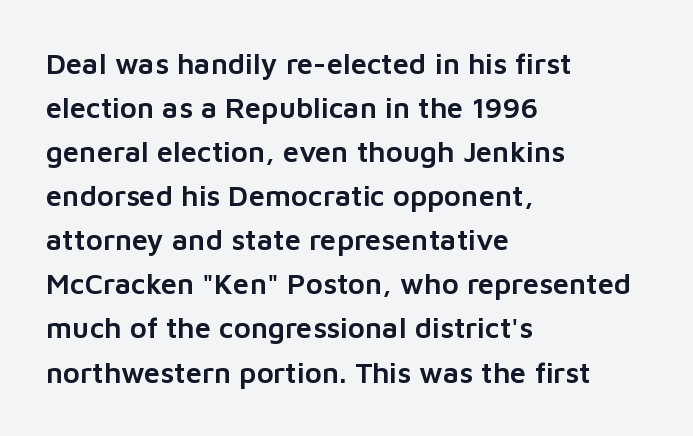
Q: Is the text italic (slanted)? A: No, it is upright.
Q: Is the typeface a serif or a sans-serif typeface? A: Sans-serif.
Q: Is the text underlined? A: No.
Q: How is the paragraph aligned? A: Left-aligned.
Q: Is the spacing between letters normal or unusually wide? A: Normal.
Q: Is the spacing between lines tight, normal or loose? A: Normal.
Q: Width (condensed, normal, or wide)? A: Normal.
Q: Stroke contrast? A: Low.
Q: x-height? A: Medium.
Q: Monospaced? A: No.
